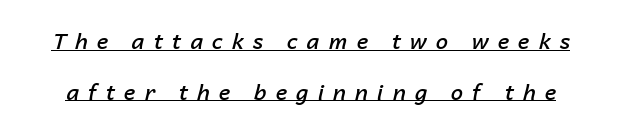
Q: Is the text bold? A: Semi-bold.
Q: Is the text italic (slanted)? A: Yes, it leans right by about 14 degrees.
Q: Is the text underlined? A: Yes.
Q: Is the spacing between letters normal or unusually wide? A: Unusually wide.
Q: Is the spacing between lines tight, normal or loose? A: Loose.
